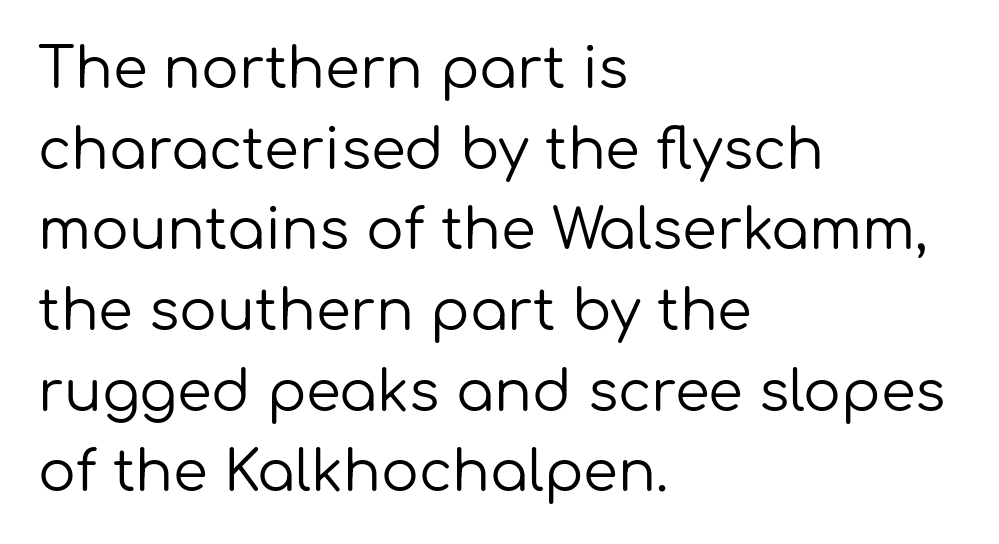
The image shows 56 px regular-weight sans-serif type, upright; set left-aligned, normal line spacing (1.44x), normal letter spacing, not underlined; low stroke contrast and a medium x-height.
